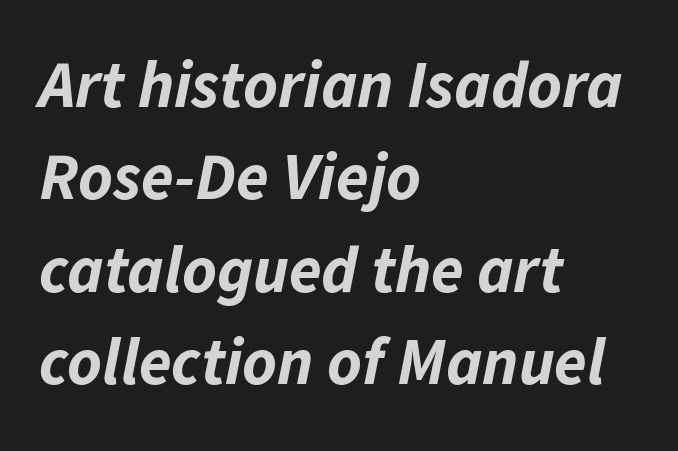
Horizontal alignment here is leftward, the default for most running prose. Each new line begins a customary step beneath the previous one. This rendering leaves character spacing at its baseline value. Students, this is bold: see how much ink each stroke carries. This sample uses an oblique cut, with every glyph tilted off the vertical.
